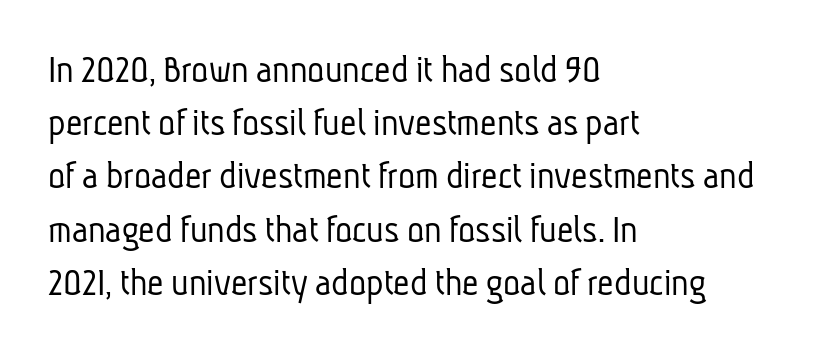
Q: Is the text bold? A: No.
Q: Is the typeface a serif or a sans-serif typeface? A: Sans-serif.
Q: Is the text underlined? A: No.
Q: How is the paragraph aligned? A: Left-aligned.
Q: Is the spacing between letters normal or unusually wide? A: Normal.
Q: Is the spacing between lines tight, normal or loose? A: Normal.
Q: Width (condensed, normal, or wide)? A: Condensed.
Q: Stroke contrast? A: Low.
Q: x-height? A: Medium.
Q: Monospaced? A: No.
